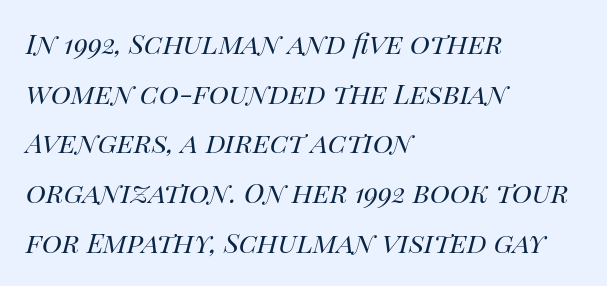
{"italic": "yes", "lean": "right", "slant_degrees": 14, "bold": "no", "weight": "regular", "width": "normal", "stroke_contrast": "high", "x_height": "large", "monospaced": "no", "underline": "no", "align": "left", "line_spacing": "normal", "line_spacing_ratio": 1.46, "letter_spacing": "normal", "letter_spacing_em": 0.0, "glyph_px": 34}
